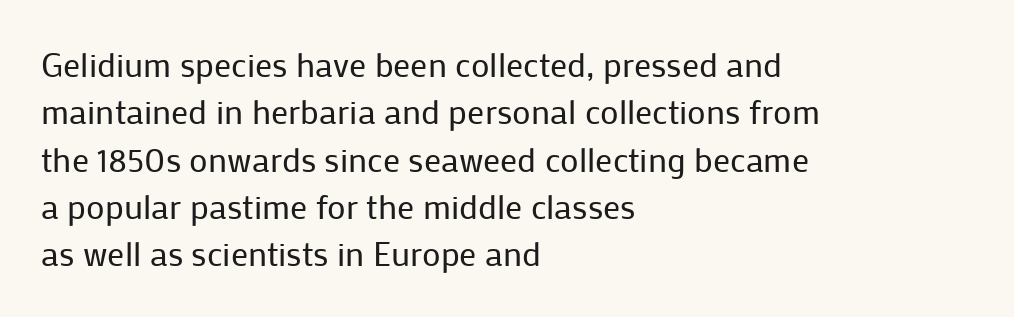
Q: Is the text bold? A: No.
Q: Is the text italic (slanted)? A: No, it is upright.
Q: Is the typeface a serif or a sans-serif typeface? A: Sans-serif.
Q: Is the text underlined? A: No.
Q: How is the paragraph aligned? A: Left-aligned.
Q: Is the spacing between letters normal or unusually wide? A: Normal.
Q: Is the spacing between lines tight, normal or loose? A: Normal.
Q: Width (condensed, normal, or wide)? A: Normal.
Q: Stroke contrast? A: Low.
Q: x-height? A: Medium.
Q: Monospaced? A: No.
